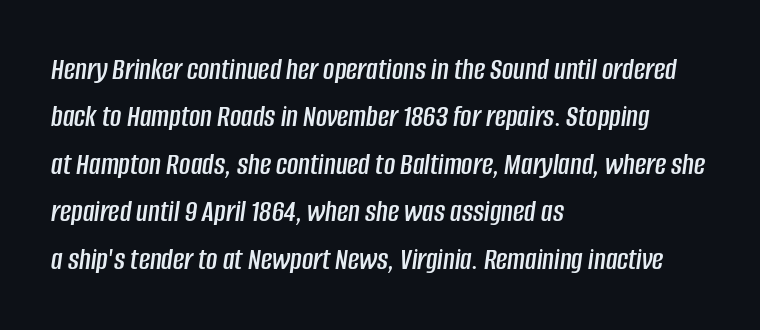
Q: Is the text italic (slanted)? A: Yes, it leans right by about 8 degrees.
Q: Is the text underlined? A: No.
Q: How is the paragraph aligned? A: Left-aligned.
Q: Is the spacing between letters normal or unusually wide? A: Normal.
Q: Is the spacing between lines tight, normal or loose? A: Normal.
Q: Width (condensed, normal, or wide)? A: Condensed.
Q: Stroke contrast? A: Low.
Q: x-height? A: Large.
Q: Monospaced? A: No.
